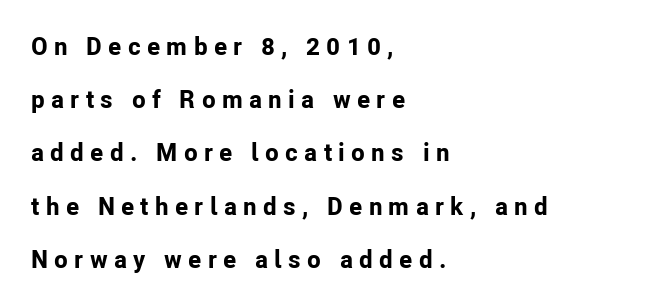
The leading is generous, giving the passage an open texture. The typesetting leans heavy: a genuine bold. A classic flush-left, rag-right setting is used for this passage. These lines were composed using upright roman letters.
